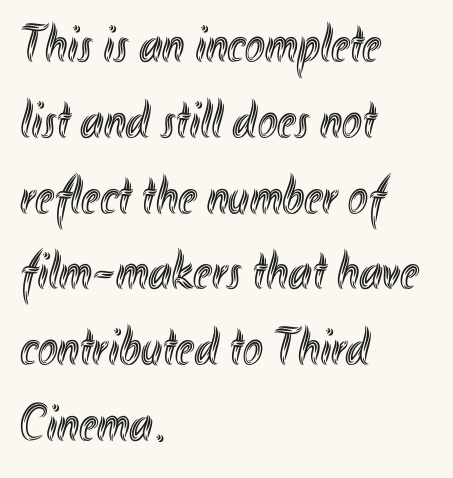
{"width": "condensed", "x_height": "small", "monospaced": "no", "underline": "no", "align": "left", "line_spacing": "normal", "line_spacing_ratio": 1.43, "letter_spacing": "normal", "letter_spacing_em": 0.0, "glyph_px": 53}
